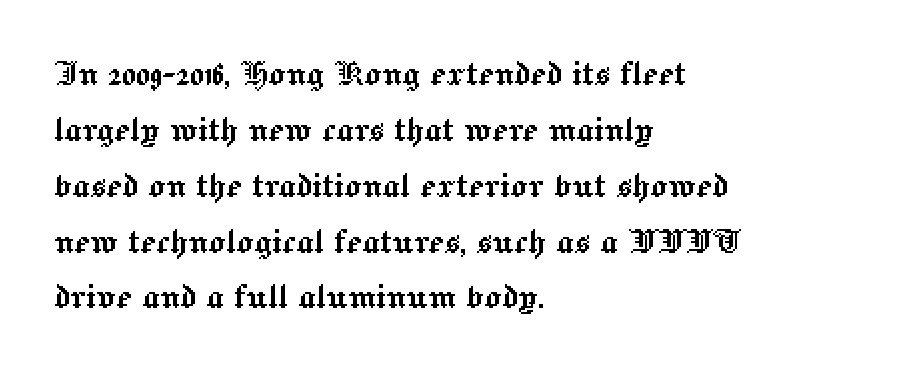
{"italic": "no", "width": "normal", "x_height": "medium", "monospaced": "no", "underline": "no", "align": "left", "line_spacing": "normal", "line_spacing_ratio": 1.33, "letter_spacing": "normal", "letter_spacing_em": 0.0, "glyph_px": 42}
